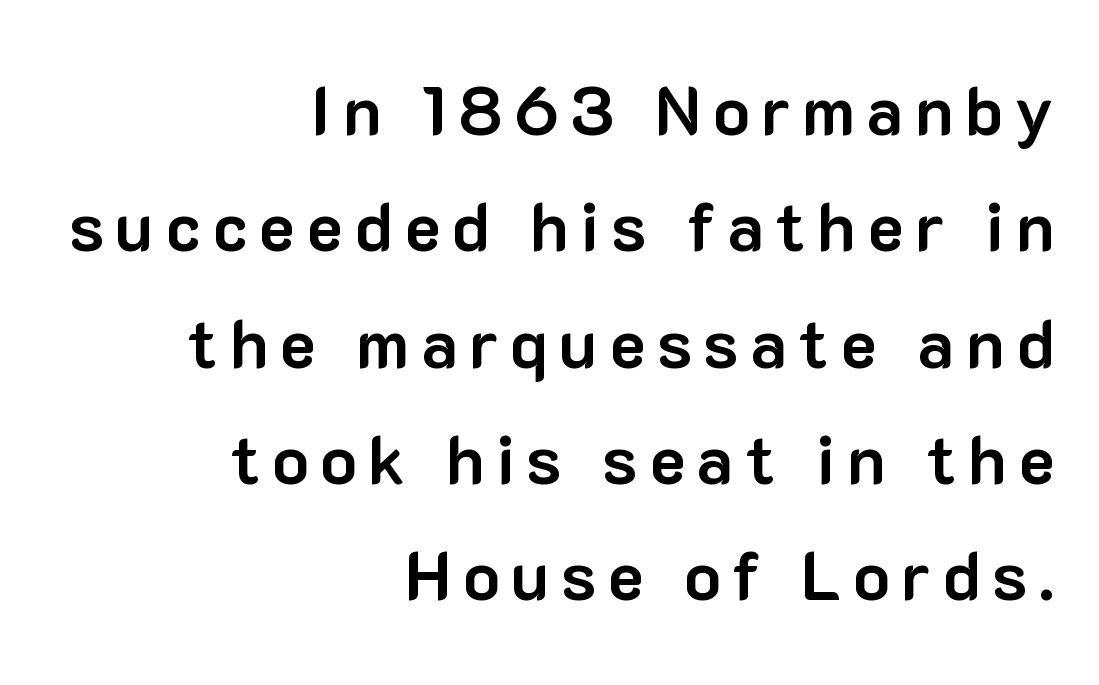
{"serif": "no", "italic": "no", "bold": "yes", "weight": "bold", "width": "normal", "stroke_contrast": "low", "x_height": "medium", "monospaced": "no", "underline": "no", "align": "right", "line_spacing_ratio": 1.71, "glyph_px": 68}
